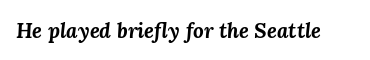
The image shows 21 px bold type, italic (leaning right); set normal letter spacing, not underlined.
